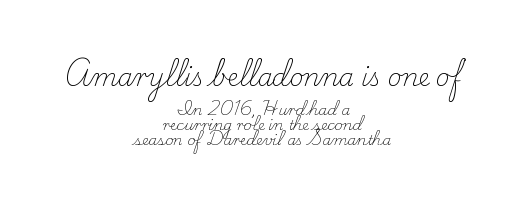
Q: Is the text bold? A: No.
Q: Is the text italic (slanted)? A: Yes.
Q: Is the text underlined? A: No.
Q: How is the paragraph aligned? A: Centered.
Q: Is the spacing between letters normal or unusually wide? A: Normal.
Q: Is the spacing between lines tight, normal or loose? A: Tight.
Q: Which block of text is set in a larger size, the first (top) or the second (bottom)? A: The first (top) one.
